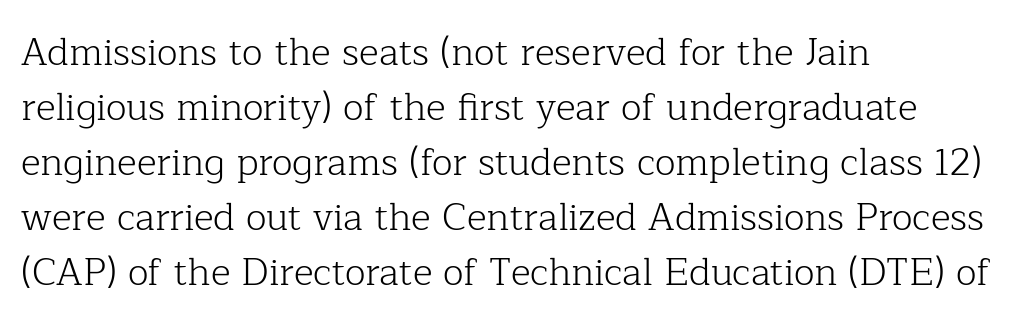
{"serif": "yes", "italic": "no", "bold": "no", "weight": "light", "width": "normal", "stroke_contrast": "low", "x_height": "medium", "monospaced": "no", "underline": "no", "align": "left", "line_spacing": "normal", "line_spacing_ratio": 1.45, "letter_spacing": "normal", "letter_spacing_em": 0.0, "glyph_px": 38}
